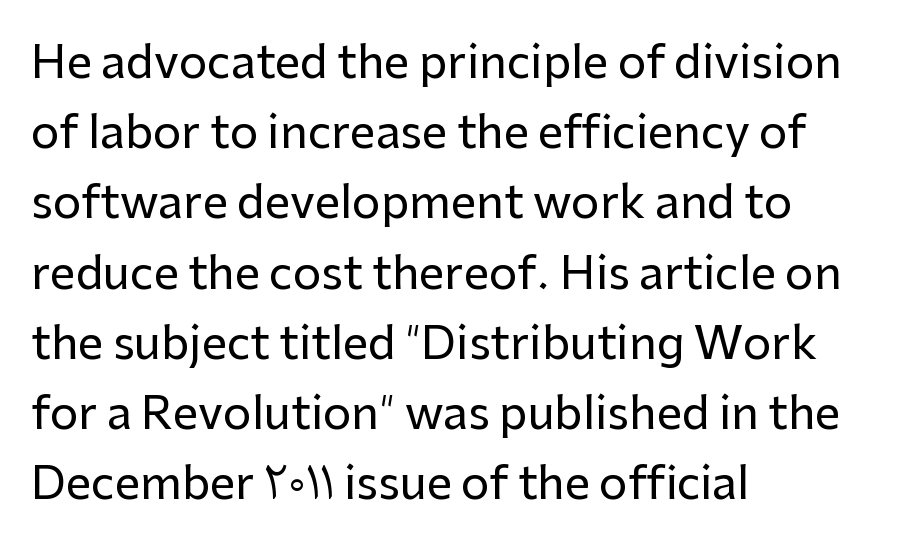
The foot of each line stays bare and open. Alignment: flush left. I'd call this a sans setting — the letters go barefoot. Here the designer chose a conventional face with non-uniform glyph widths.
